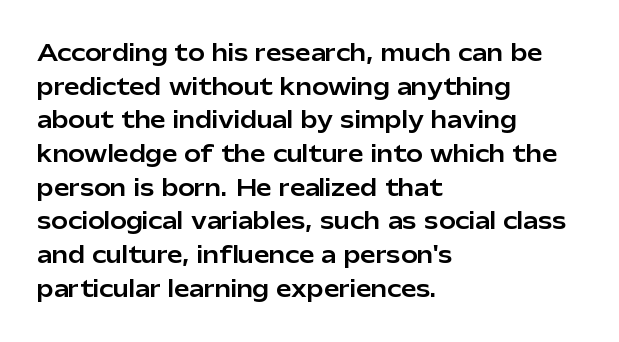
{"italic": "no", "underline": "no", "align": "left", "line_spacing": "normal", "line_spacing_ratio": 1.53, "letter_spacing": "normal", "letter_spacing_em": 0.0, "glyph_px": 22}
